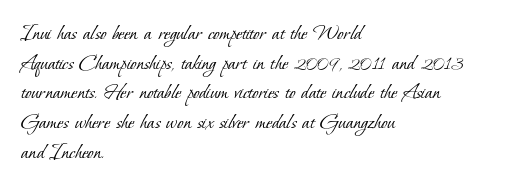
Q: Is the text bold? A: No.
Q: Is the text underlined? A: No.
Q: How is the paragraph aligned? A: Left-aligned.
Q: Is the spacing between letters normal or unusually wide? A: Normal.
Q: Is the spacing between lines tight, normal or loose? A: Normal.
